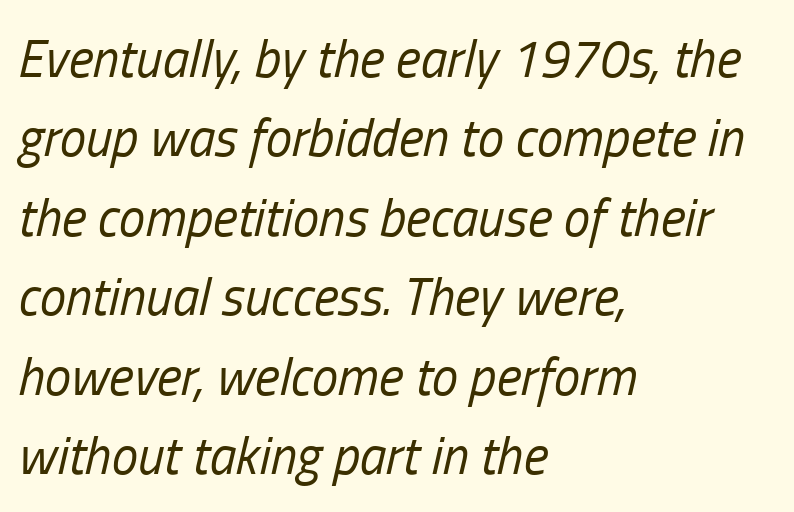
Q: Is the text bold? A: No.
Q: Is the text italic (slanted)? A: Yes, it leans right by about 13 degrees.
Q: Is the text underlined? A: No.
Q: How is the paragraph aligned? A: Left-aligned.
Q: Is the spacing between letters normal or unusually wide? A: Normal.
Q: Is the spacing between lines tight, normal or loose? A: Normal.
Q: Width (condensed, normal, or wide)? A: Condensed.
Q: Stroke contrast? A: Low.
Q: x-height? A: Medium.
Q: Monospaced? A: No.
